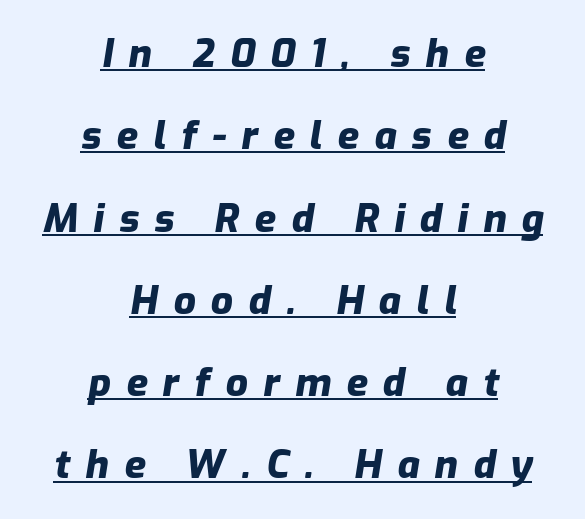
Look at the tracking — it's clearly loosened, letters drifting apart. The letters are bold, with thick, heavy strokes. The passage shown stacks its lines with a broad gap. Quick note: underline on. Spacing verdict: proportional, widths tailored to each character. Slanted lettering throughout.
